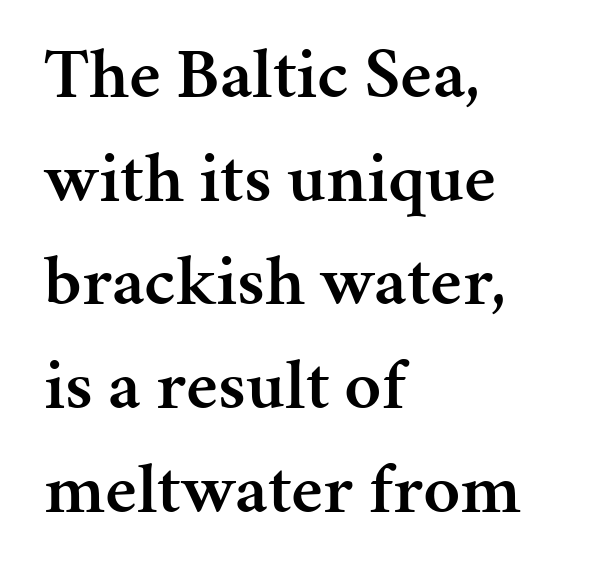
{"serif": "yes", "italic": "no", "bold": "semi", "weight": "semibold", "width": "normal", "stroke_contrast": "medium", "x_height": "medium", "monospaced": "no", "underline": "no", "align": "left", "line_spacing": "normal", "line_spacing_ratio": 1.44, "letter_spacing": "normal", "letter_spacing_em": 0.0, "glyph_px": 72}
